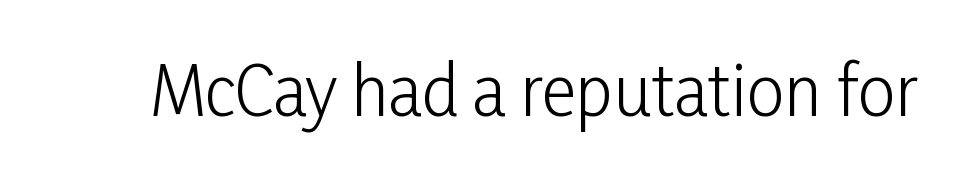
Q: Is the text bold? A: No.
Q: Is the text italic (slanted)? A: No, it is upright.
Q: Is the typeface a serif or a sans-serif typeface? A: Sans-serif.
Q: Is the text underlined? A: No.
Q: Is the spacing between letters normal or unusually wide? A: Normal.
Q: Width (condensed, normal, or wide)? A: Condensed.
Q: Stroke contrast? A: Low.
Q: x-height? A: Medium.
Q: Monospaced? A: No.
